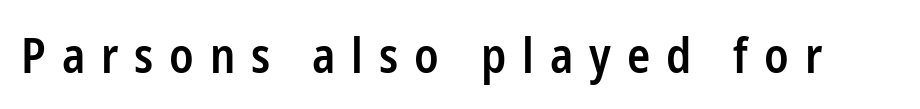
The image shows 48 px semibold, condensed sans-serif type, upright; set unusually wide letter spacing (+0.33 em), not underlined; low stroke contrast and a medium x-height.
